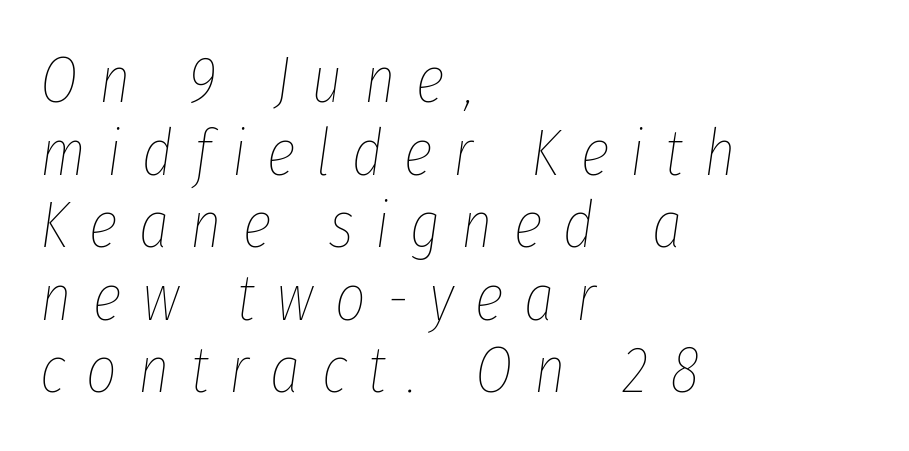
The image shows 66 px thin, condensed type, italic (leaning right); set left-aligned, tight line spacing (1.1x), unusually wide letter spacing (+0.32 em), not underlined; low stroke contrast and a medium x-height.
